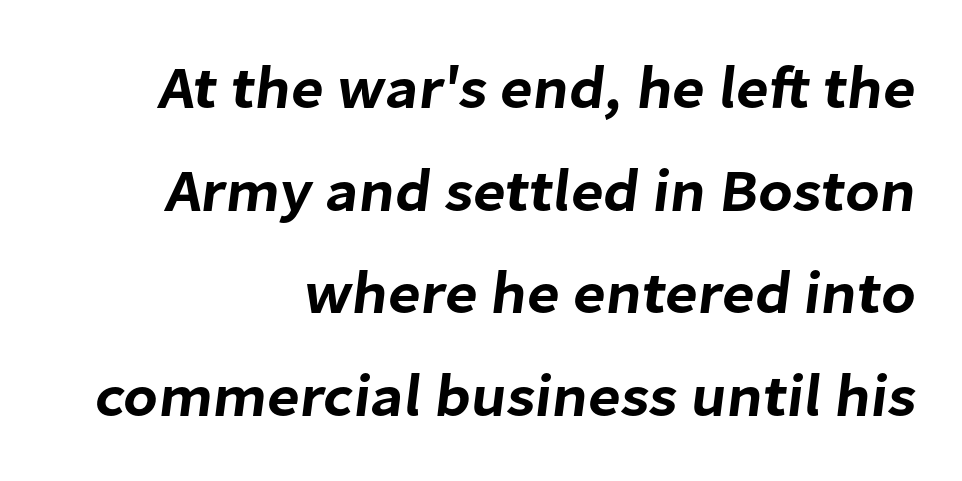
Q: Is the typeface a serif or a sans-serif typeface? A: Sans-serif.
Q: Is the text underlined? A: No.
Q: How is the paragraph aligned? A: Right-aligned.
Q: Is the spacing between letters normal or unusually wide? A: Normal.
Q: Width (condensed, normal, or wide)? A: Normal.
Q: Stroke contrast? A: Low.
Q: x-height? A: Medium.
Q: Monospaced? A: No.
